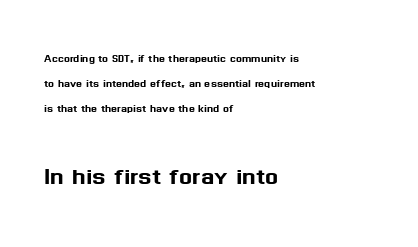
Q: Is the text italic (slanted)? A: No, it is upright.
Q: Is the typeface a serif or a sans-serif typeface? A: Sans-serif.
Q: Is the text underlined? A: No.
Q: How is the paragraph aligned? A: Left-aligned.
Q: Is the spacing between letters normal or unusually wide? A: Normal.
Q: Which block of text is set in a larger size, the first (top) or the second (bottom)? A: The second (bottom) one.
Q: Width (condensed, normal, or wide)? A: Normal.
Q: Stroke contrast? A: Medium.
Q: x-height? A: Medium.
Q: Monospaced? A: No.
